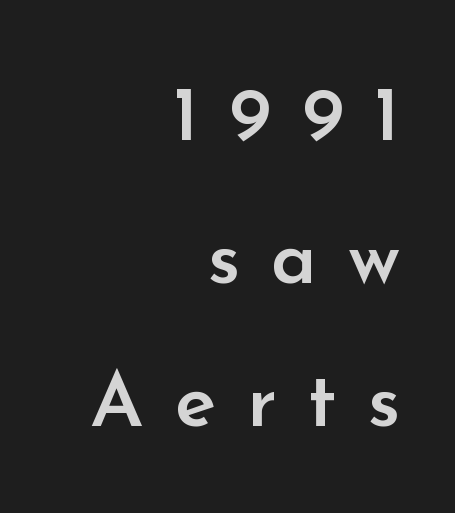
{"serif": "no", "italic": "no", "bold": "semi", "weight": "semibold", "width": "normal", "stroke_contrast": "low", "x_height": "small", "monospaced": "no", "underline": "no", "align": "right", "line_spacing_ratio": 1.86, "letter_spacing": "wide", "letter_spacing_em": 0.4, "glyph_px": 77}
